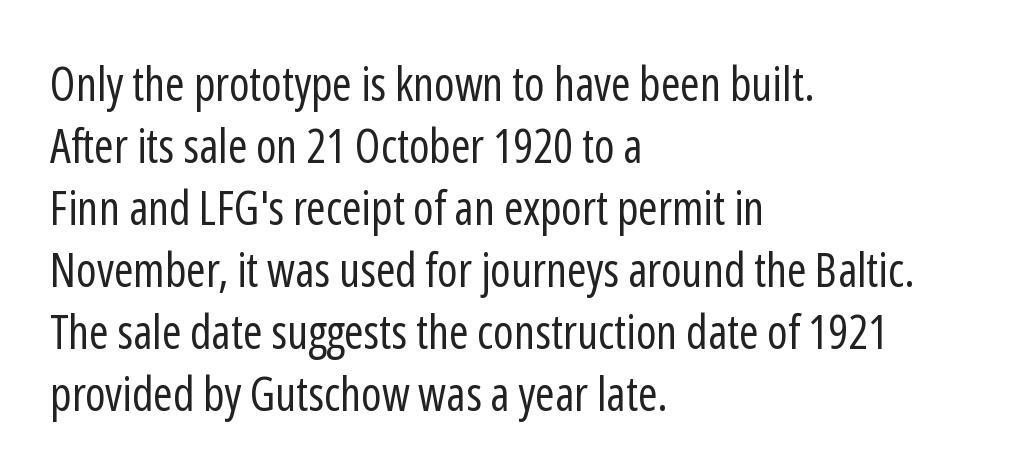
Q: Is the text bold? A: No.
Q: Is the text italic (slanted)? A: No, it is upright.
Q: Is the typeface a serif or a sans-serif typeface? A: Sans-serif.
Q: Is the text underlined? A: No.
Q: How is the paragraph aligned? A: Left-aligned.
Q: Is the spacing between letters normal or unusually wide? A: Normal.
Q: Is the spacing between lines tight, normal or loose? A: Normal.
Q: Width (condensed, normal, or wide)? A: Condensed.
Q: Stroke contrast? A: Low.
Q: x-height? A: Medium.
Q: Monospaced? A: No.
